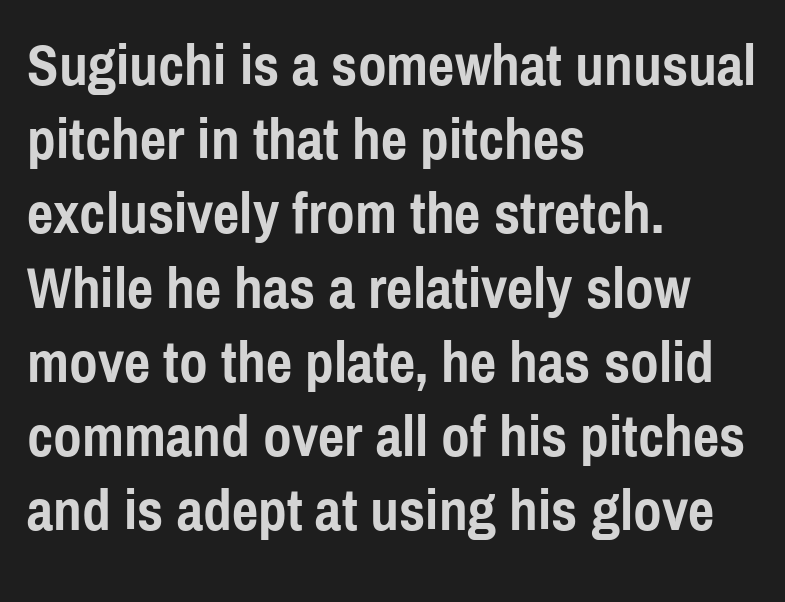
{"serif": "no", "italic": "no", "bold": "yes", "weight": "semibold", "width": "condensed", "x_height": "medium", "monospaced": "no", "underline": "no", "align": "left", "line_spacing": "normal", "line_spacing_ratio": 1.28, "letter_spacing": "normal", "letter_spacing_em": 0.0, "glyph_px": 58}
